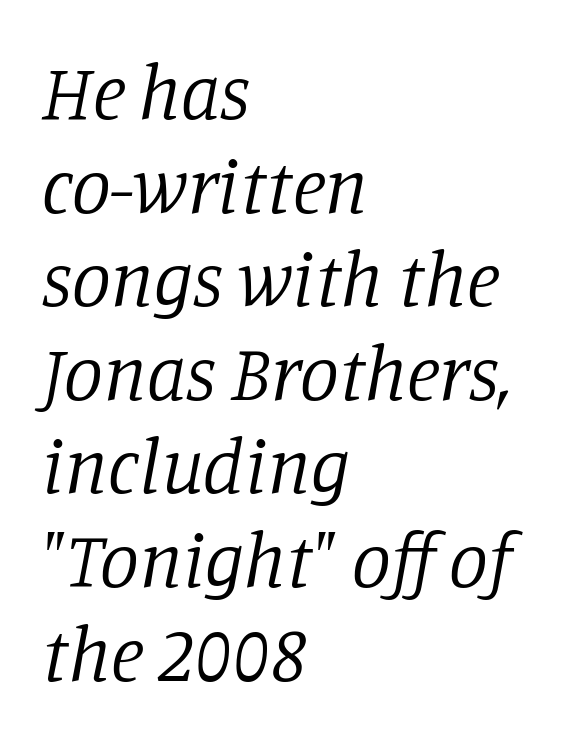
{"serif": "yes", "italic": "yes", "lean": "right", "slant_degrees": 11, "bold": "no", "weight": "regular", "width": "normal", "stroke_contrast": "low", "x_height": "large", "monospaced": "no", "underline": "no", "align": "left", "line_spacing_ratio": 1.2, "letter_spacing": "normal", "letter_spacing_em": 0.0, "glyph_px": 78}
